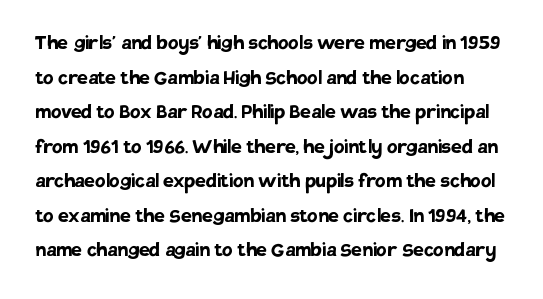
The image shows 24 px bold type, upright; set normal line spacing (1.44x), normal letter spacing, not underlined.
